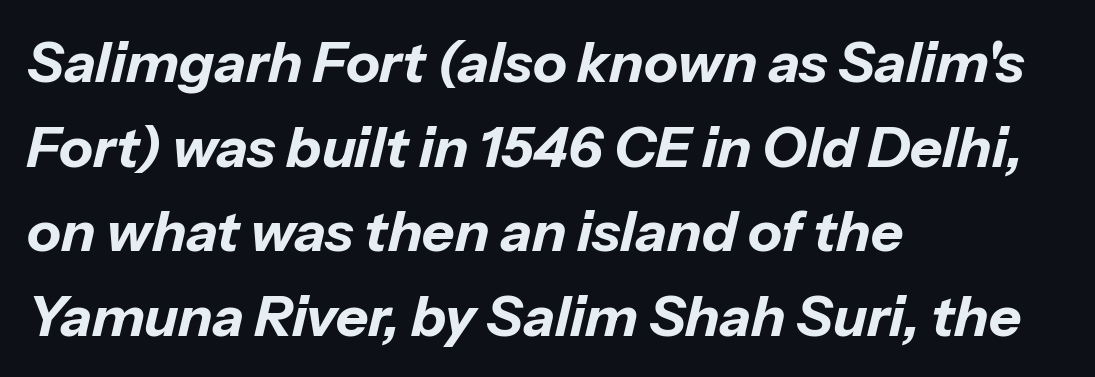
{"italic": "yes", "lean": "right", "slant_degrees": 13, "bold": "yes", "weight": "bold", "width": "normal", "stroke_contrast": "low", "x_height": "medium", "monospaced": "no", "underline": "no", "align": "left", "line_spacing": "normal", "line_spacing_ratio": 1.51, "letter_spacing": "normal", "letter_spacing_em": 0.0, "glyph_px": 56}
